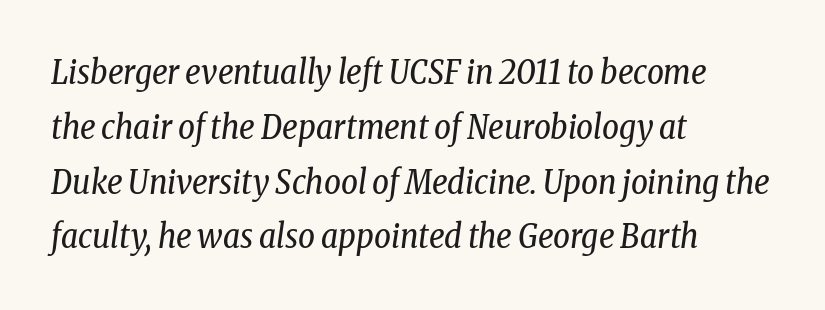
The image shows 33 px regular-weight, condensed serif type, italic (leaning right); set left-aligned, normal line spacing (1.66x), normal letter spacing, not underlined; low stroke contrast and a medium x-height.
